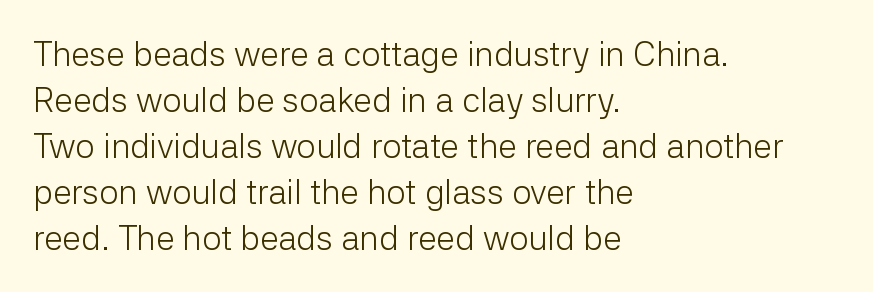
This sample is left-justified, so line endings fall wherever the words run out. Students, observe: this is what conventionally led text looks like. Bold? No — there's no thickening of the strokes. Beneath every word, the page is bare. You can tell it's not italic because the verticals are truly vertical. Tracking value appears to be zero — textbook default spacing.
